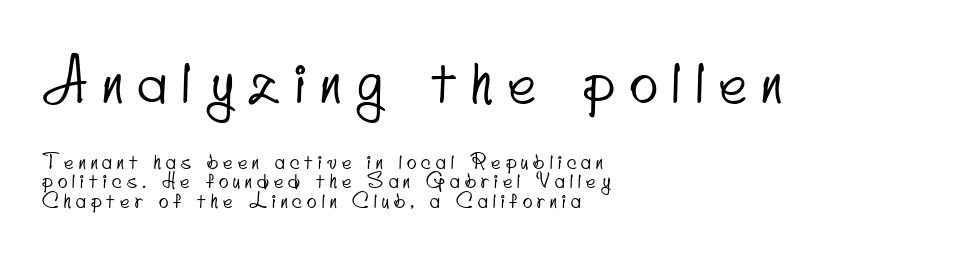
Top chunk: large. Bottom chunk: small. Horizontal bands of white between lines are thin slivers. Line beginnings align vertically; line endings do not. The passage shown is typed in a proportional face where columns would drift. Someone cranked the tracking dial way up on this one.
